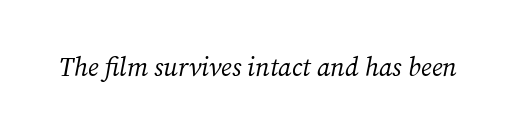
{"italic": "yes", "lean": "right", "slant_degrees": 12, "bold": "no", "underline": "no", "letter_spacing": "normal", "letter_spacing_em": 0.0, "glyph_px": 26}
